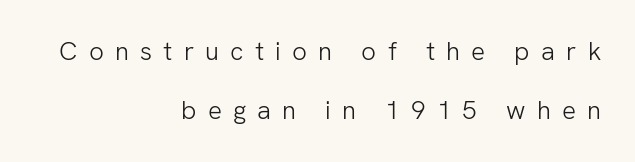
The image shows 26 px text type, upright; set right-aligned, loose line spacing (2.28x), unusually wide letter spacing (+0.43 em), not underlined.
